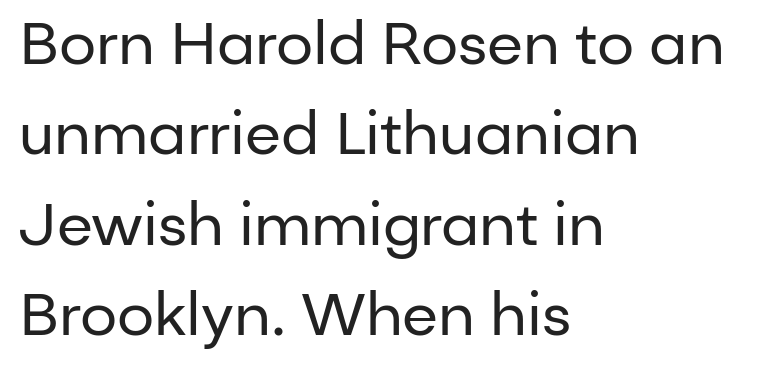
{"serif": "no", "italic": "no", "bold": "no", "weight": "regular", "width": "normal", "stroke_contrast": "low", "x_height": "medium", "monospaced": "no", "underline": "no", "align": "left", "line_spacing": "normal", "line_spacing_ratio": 1.53, "letter_spacing": "normal", "letter_spacing_em": 0.0, "glyph_px": 59}
